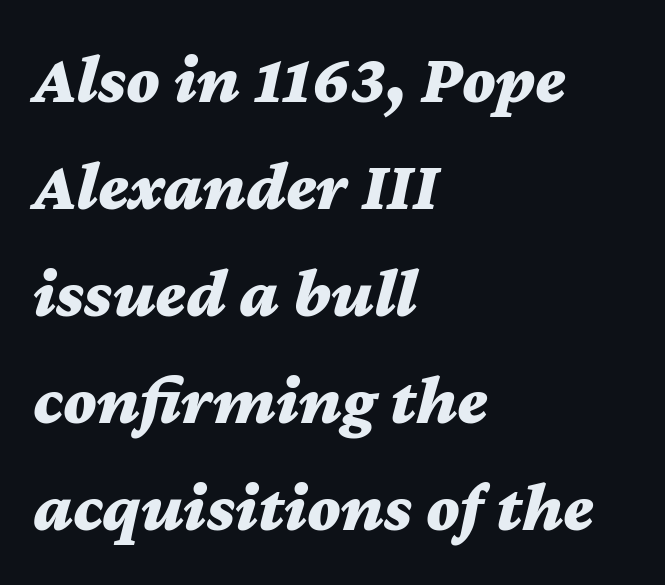
Q: Is the text bold? A: Yes.
Q: Is the text italic (slanted)? A: Yes, it leans right by about 12 degrees.
Q: Is the text underlined? A: No.
Q: How is the paragraph aligned? A: Left-aligned.
Q: Is the spacing between letters normal or unusually wide? A: Normal.
Q: Is the spacing between lines tight, normal or loose? A: Normal.
Q: Width (condensed, normal, or wide)? A: Wide.
Q: Stroke contrast? A: Medium.
Q: x-height? A: Medium.
Q: Monospaced? A: No.
